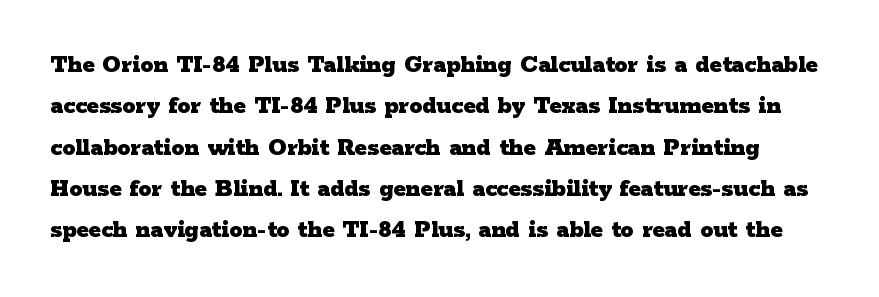
Q: Is the text bold? A: Yes.
Q: Is the text italic (slanted)? A: No, it is upright.
Q: Is the text underlined? A: No.
Q: Is the spacing between letters normal or unusually wide? A: Normal.
Q: Is the spacing between lines tight, normal or loose? A: Normal.
